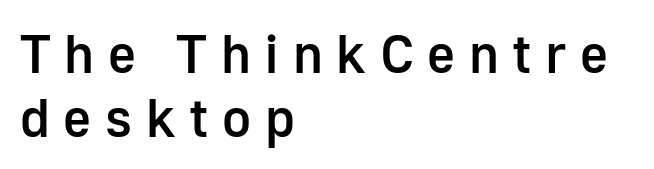
{"serif": "no", "italic": "no", "bold": "semi", "weight": "semibold", "width": "normal", "stroke_contrast": "low", "x_height": "medium", "monospaced": "no", "underline": "no", "align": "left", "line_spacing_ratio": 1.18, "letter_spacing": "wide", "letter_spacing_em": 0.25, "glyph_px": 54}
